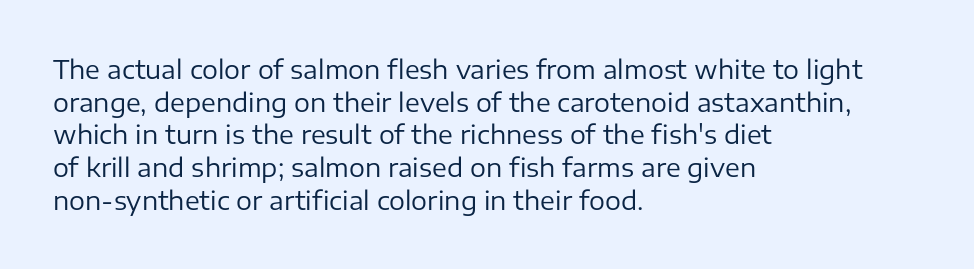
{"italic": "no", "bold": "no", "underline": "no", "align": "left", "line_spacing": "normal", "line_spacing_ratio": 1.31, "letter_spacing": "normal", "letter_spacing_em": 0.0, "glyph_px": 25}
